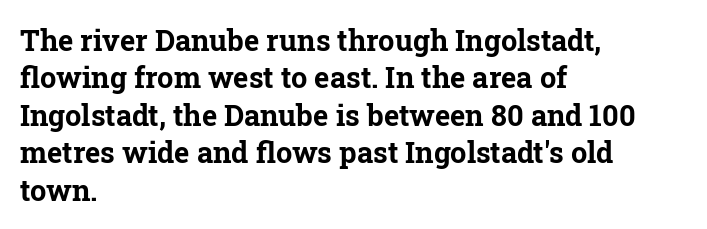
Its strokes are broad and dark, the hallmark of bold type. This sample has the flowing, uneven cadence of proportional lettering. Letters rest on an invisible, unmarked baseline. The rows are spaced the way most documents space them. These lines were composed using upright roman letters. Classification — serif.
